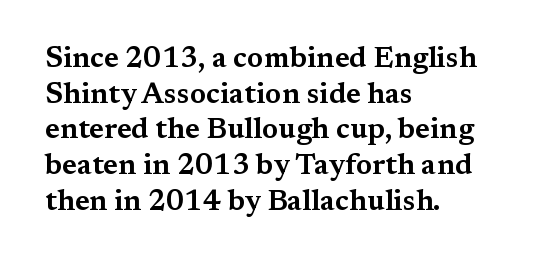
This sample has the flowing, uneven cadence of proportional lettering. The glyphs are unaccompanied by any horizontal stroke below them. Does the copy run flush right? No — it runs flush left. Each word holds together tightly as a unit, with standard inter-letter gaps. The lettering holds an erect, upright posture throughout. These lines are composed in type with serifs.
